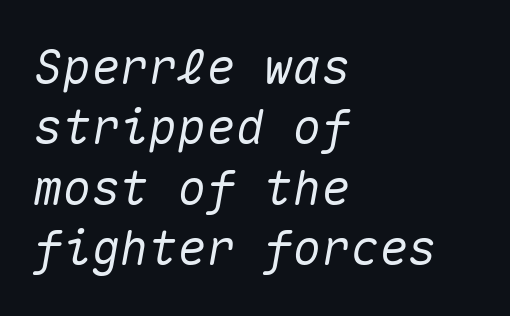
{"italic": "yes", "lean": "right", "slant_degrees": 10, "width": "normal", "stroke_contrast": "medium", "x_height": "medium", "monospaced": "yes", "underline": "no", "align": "left", "line_spacing": "normal", "line_spacing_ratio": 1.26, "letter_spacing": "normal", "letter_spacing_em": 0.0, "glyph_px": 48}
